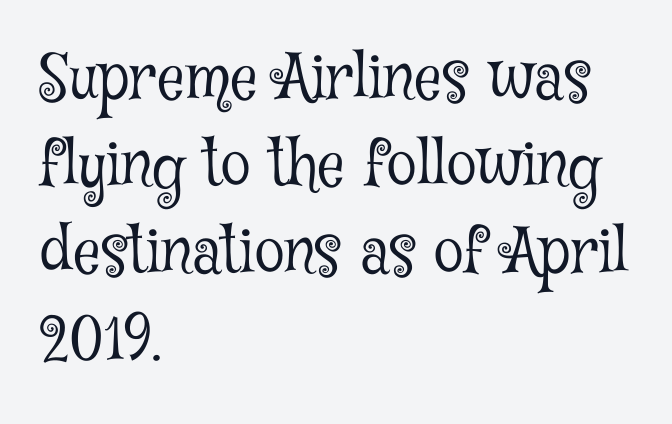
{"serif": "yes", "italic": "no", "bold": "no", "weight": "light", "width": "condensed", "stroke_contrast": "low", "x_height": "medium", "monospaced": "no", "underline": "no", "align": "left", "line_spacing": "normal", "line_spacing_ratio": 1.43, "letter_spacing": "normal", "letter_spacing_em": 0.0, "glyph_px": 61}
